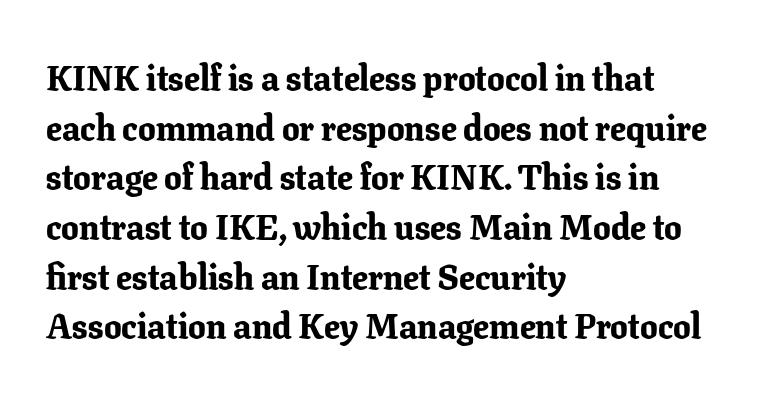
Q: Is the text bold? A: Yes.
Q: Is the text italic (slanted)? A: No, it is upright.
Q: Is the typeface a serif or a sans-serif typeface? A: Serif.
Q: Is the text underlined? A: No.
Q: How is the paragraph aligned? A: Left-aligned.
Q: Is the spacing between letters normal or unusually wide? A: Normal.
Q: Is the spacing between lines tight, normal or loose? A: Normal.
Q: Width (condensed, normal, or wide)? A: Normal.
Q: Stroke contrast? A: Low.
Q: x-height? A: Medium.
Q: Monospaced? A: No.
